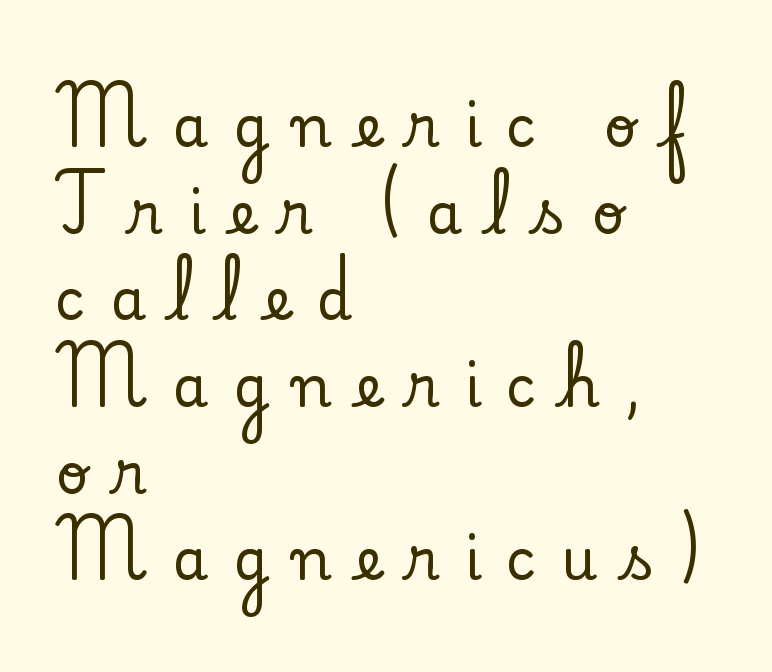
{"serif": "yes", "italic": "no", "width": "normal", "stroke_contrast": "low", "x_height": "small", "monospaced": "no", "underline": "no", "align": "left", "line_spacing": "normal", "line_spacing_ratio": 1.52, "letter_spacing": "wide", "letter_spacing_em": 0.44, "glyph_px": 57}
